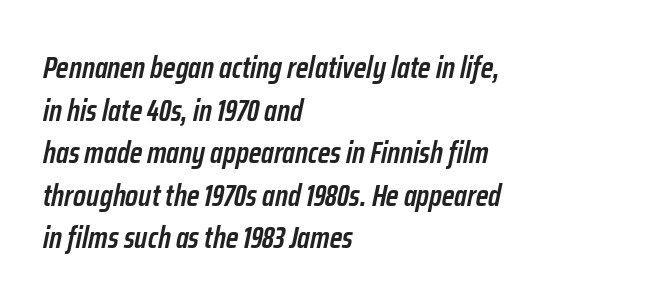
{"italic": "yes", "lean": "right", "slant_degrees": 12, "bold": "semi", "weight": "semibold", "width": "condensed", "stroke_contrast": "low", "x_height": "medium", "monospaced": "no", "underline": "no", "align": "left", "line_spacing": "normal", "line_spacing_ratio": 1.42, "letter_spacing": "normal", "letter_spacing_em": 0.0, "glyph_px": 30}
